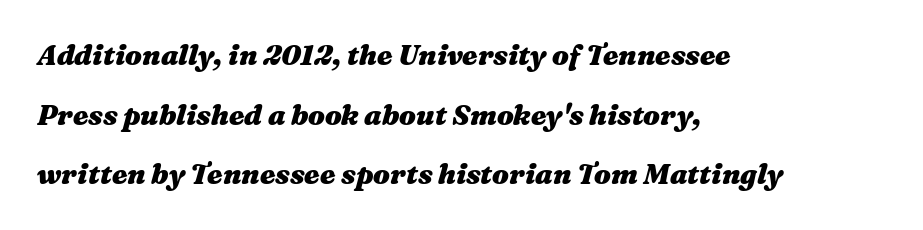
Q: Is the text bold? A: Yes.
Q: Is the text italic (slanted)? A: Yes, it leans right by about 16 degrees.
Q: Is the text underlined? A: No.
Q: How is the paragraph aligned? A: Left-aligned.
Q: Is the spacing between letters normal or unusually wide? A: Normal.
Q: Is the spacing between lines tight, normal or loose? A: Loose.
Q: Width (condensed, normal, or wide)? A: Wide.
Q: Stroke contrast? A: Medium.
Q: x-height? A: Medium.
Q: Monospaced? A: No.
